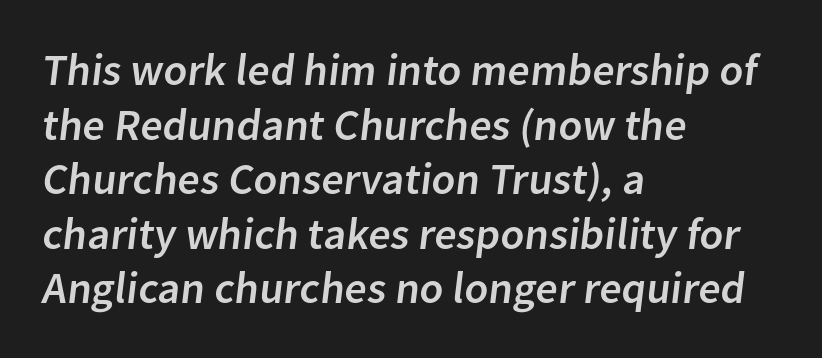
Q: Is the typeface a serif or a sans-serif typeface? A: Sans-serif.
Q: Is the text underlined? A: No.
Q: How is the paragraph aligned? A: Left-aligned.
Q: Is the spacing between letters normal or unusually wide? A: Normal.
Q: Width (condensed, normal, or wide)? A: Normal.
Q: Stroke contrast? A: Low.
Q: x-height? A: Medium.
Q: Monospaced? A: No.
